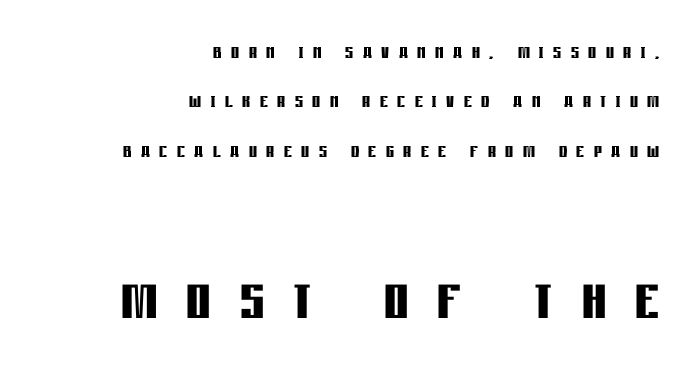
There is plenty of visible air inserted between adjacent glyphs. Baseline-to-baseline distance is far greater than the letter height. Observe the absence of serifs on each vertical stroke in this sample. Varying glyph widths throughout — classic text-font behaviour.
